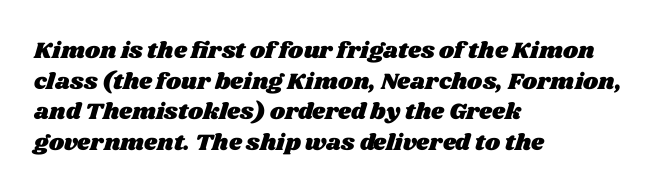
Just letters on the line, the space beneath them empty. Horizontal bands of white between lines are of average thickness. The paragraph shown leans on its left margin. The gaps between neighbouring characters are ordinary and unremarkable.
